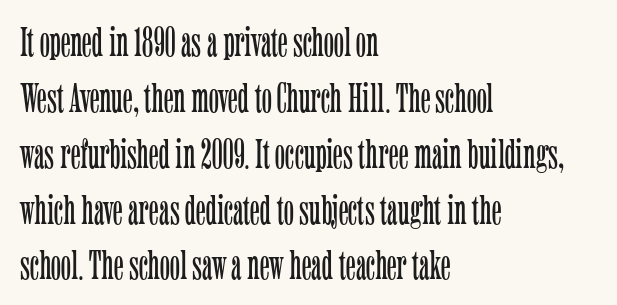
Q: Is the text bold? A: No.
Q: Is the text italic (slanted)? A: No, it is upright.
Q: Is the typeface a serif or a sans-serif typeface? A: Serif.
Q: Is the text underlined? A: No.
Q: How is the paragraph aligned? A: Left-aligned.
Q: Is the spacing between letters normal or unusually wide? A: Normal.
Q: Is the spacing between lines tight, normal or loose? A: Normal.
Q: Width (condensed, normal, or wide)? A: Condensed.
Q: Stroke contrast? A: Low.
Q: x-height? A: Medium.
Q: Monospaced? A: No.
